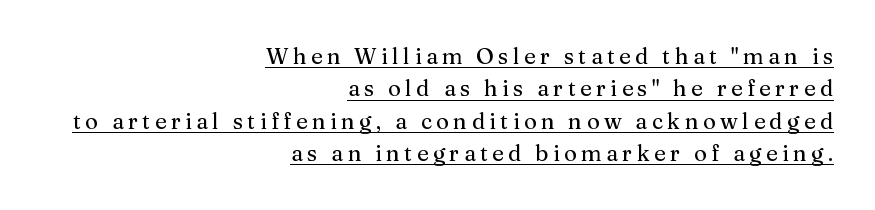
Q: Is the text italic (slanted)? A: No, it is upright.
Q: Is the text underlined? A: Yes.
Q: How is the paragraph aligned? A: Right-aligned.
Q: Is the spacing between letters normal or unusually wide? A: Unusually wide.
Q: Is the spacing between lines tight, normal or loose? A: Normal.
